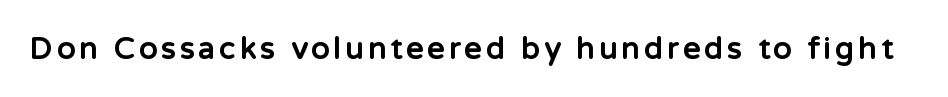
{"serif": "no", "italic": "no", "bold": "yes", "weight": "bold", "width": "normal", "stroke_contrast": "low", "x_height": "medium", "monospaced": "no", "underline": "no", "glyph_px": 30}
